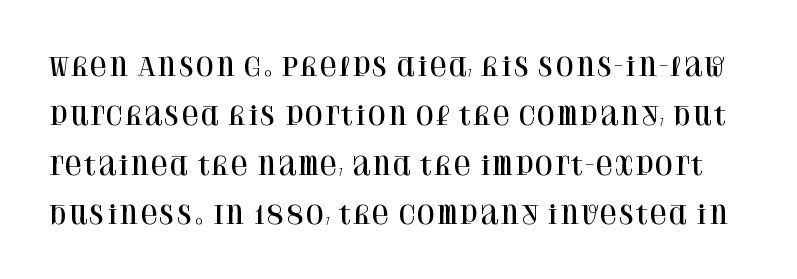
{"italic": "no", "underline": "no", "line_spacing": "loose", "line_spacing_ratio": 2.06, "letter_spacing": "normal", "letter_spacing_em": 0.0, "glyph_px": 24}
